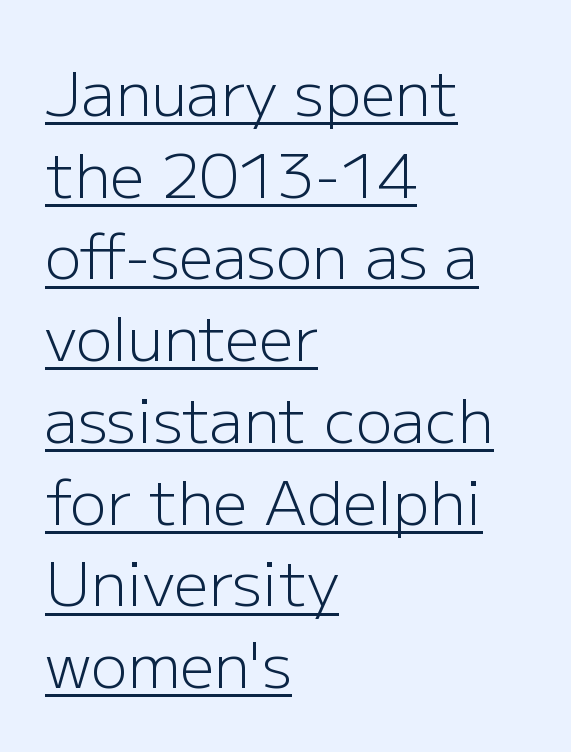
Left-aligned paragraph, ragged on the right. The face used here is proportionally spaced, like ordinary book or web type. Underlining? Definitely there. Heft: none added — not bold. The font's upright variant was chosen for this text.
